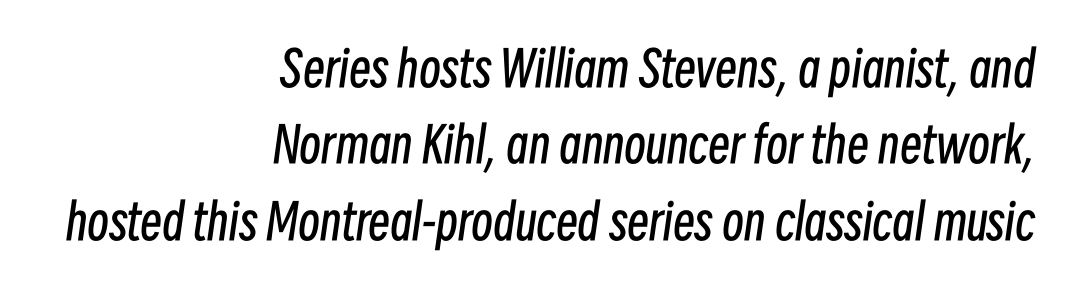
Q: Is the text bold? A: No.
Q: Is the text italic (slanted)? A: Yes, it leans right by about 8 degrees.
Q: Is the text underlined? A: No.
Q: How is the paragraph aligned? A: Right-aligned.
Q: Is the spacing between letters normal or unusually wide? A: Normal.
Q: Is the spacing between lines tight, normal or loose? A: Normal.
Q: Width (condensed, normal, or wide)? A: Condensed.
Q: Stroke contrast? A: Low.
Q: x-height? A: Medium.
Q: Monospaced? A: No.
